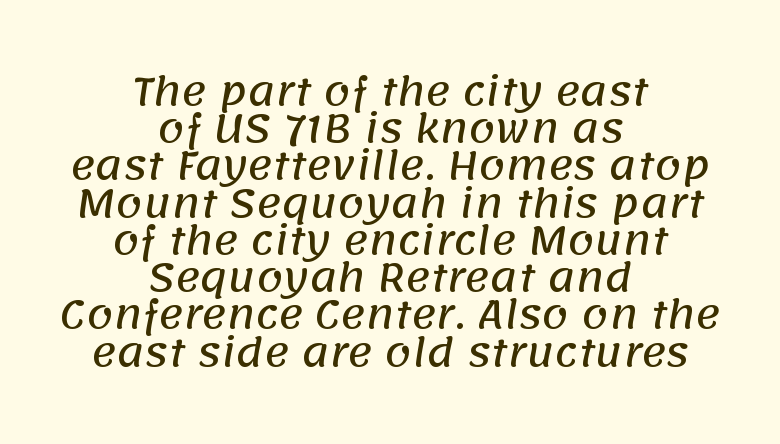
Q: Is the typeface a serif or a sans-serif typeface? A: Sans-serif.
Q: Is the text underlined? A: No.
Q: How is the paragraph aligned? A: Centered.
Q: Is the spacing between letters normal or unusually wide? A: Normal.
Q: Is the spacing between lines tight, normal or loose? A: Tight.
Q: Width (condensed, normal, or wide)? A: Normal.
Q: Stroke contrast? A: Low.
Q: x-height? A: Large.
Q: Monospaced? A: No.
